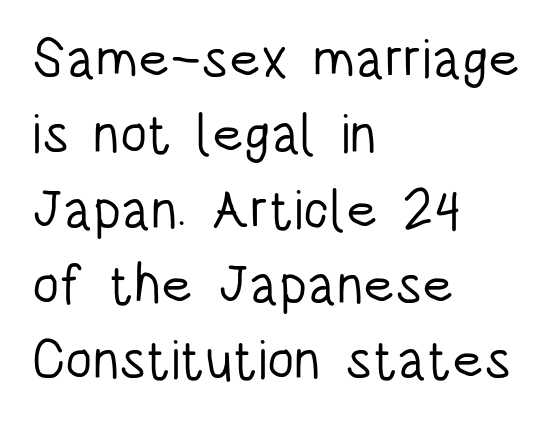
Q: Is the text bold? A: No.
Q: Is the text italic (slanted)? A: No, it is upright.
Q: Is the typeface a serif or a sans-serif typeface? A: Sans-serif.
Q: Is the text underlined? A: No.
Q: How is the paragraph aligned? A: Left-aligned.
Q: Is the spacing between letters normal or unusually wide? A: Normal.
Q: Is the spacing between lines tight, normal or loose? A: Normal.
Q: Width (condensed, normal, or wide)? A: Condensed.
Q: Stroke contrast? A: Low.
Q: x-height? A: Large.
Q: Monospaced? A: No.
